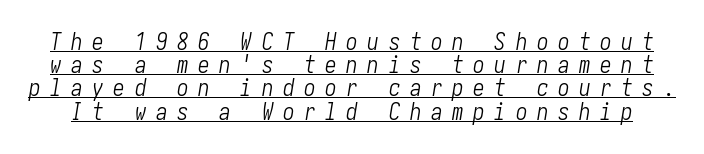
{"italic": "yes", "lean": "right", "slant_degrees": 10, "bold": "no", "underline": "yes", "line_spacing": "tight", "line_spacing_ratio": 1.01, "letter_spacing": "wide", "letter_spacing_em": 0.42, "glyph_px": 23}
